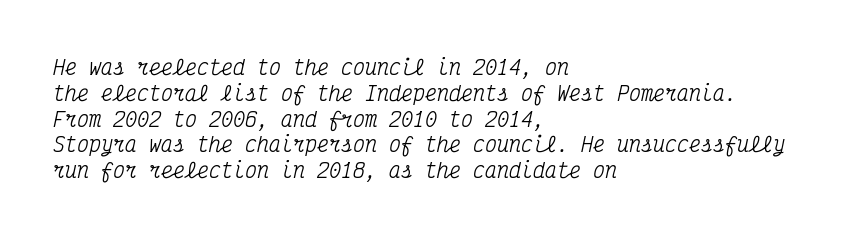
Q: Is the text italic (slanted)? A: Yes, it leans right by about 12 degrees.
Q: Is the text underlined? A: No.
Q: How is the paragraph aligned? A: Left-aligned.
Q: Is the spacing between letters normal or unusually wide? A: Normal.
Q: Is the spacing between lines tight, normal or loose? A: Normal.
